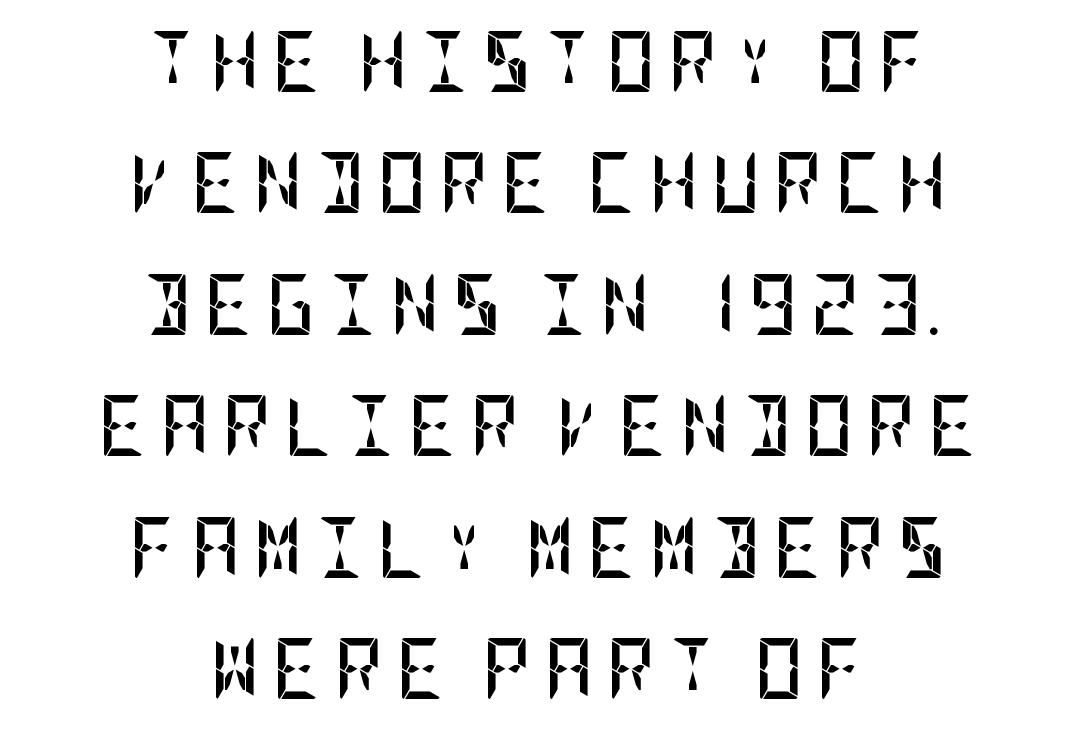
{"serif": "no", "italic": "no", "bold": "yes", "weight": "semibold", "width": "condensed", "stroke_contrast": "low", "x_height": "large", "underline": "no", "align": "center", "line_spacing": "loose", "line_spacing_ratio": 1.99, "letter_spacing": "wide", "letter_spacing_em": 0.2, "glyph_px": 61}
